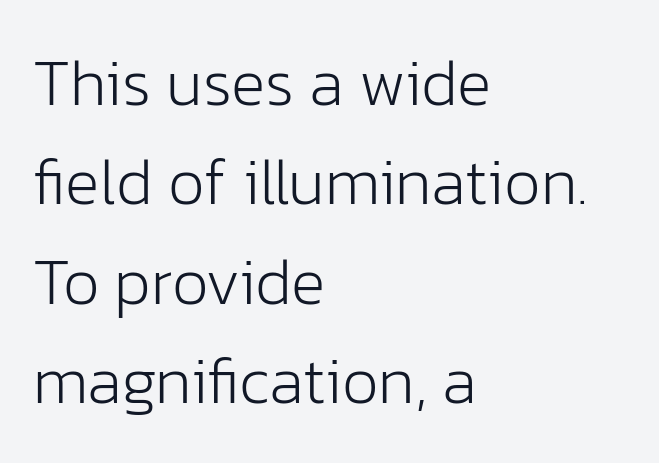
The image shows 65 px light sans-serif type, upright; set left-aligned, normal line spacing (1.53x), normal letter spacing, not underlined; low stroke contrast and a medium x-height.
